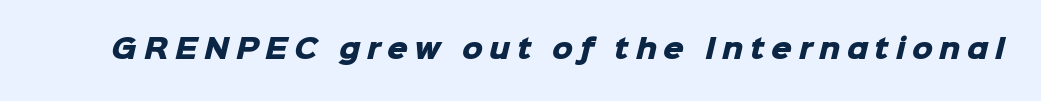
The image shows 26 px bold type; set unusually wide letter spacing (+0.25 em), not underlined.
